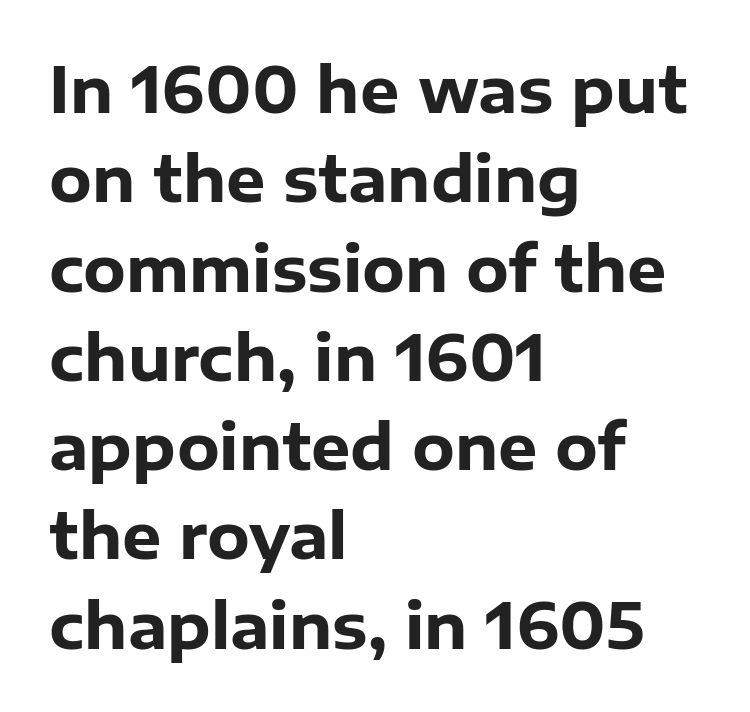
Q: Is the text bold? A: Yes.
Q: Is the text italic (slanted)? A: No, it is upright.
Q: Is the typeface a serif or a sans-serif typeface? A: Sans-serif.
Q: Is the text underlined? A: No.
Q: How is the paragraph aligned? A: Left-aligned.
Q: Is the spacing between letters normal or unusually wide? A: Normal.
Q: Is the spacing between lines tight, normal or loose? A: Normal.
Q: Width (condensed, normal, or wide)? A: Normal.
Q: Stroke contrast? A: Low.
Q: x-height? A: Medium.
Q: Monospaced? A: No.
